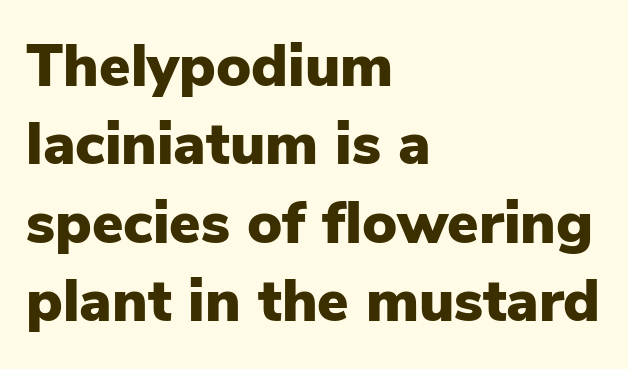
Q: Is the text bold? A: Yes.
Q: Is the text italic (slanted)? A: No, it is upright.
Q: Is the typeface a serif or a sans-serif typeface? A: Sans-serif.
Q: Is the text underlined? A: No.
Q: How is the paragraph aligned? A: Left-aligned.
Q: Is the spacing between letters normal or unusually wide? A: Normal.
Q: Is the spacing between lines tight, normal or loose? A: Normal.
Q: Width (condensed, normal, or wide)? A: Normal.
Q: Stroke contrast? A: Low.
Q: x-height? A: Medium.
Q: Monospaced? A: No.
